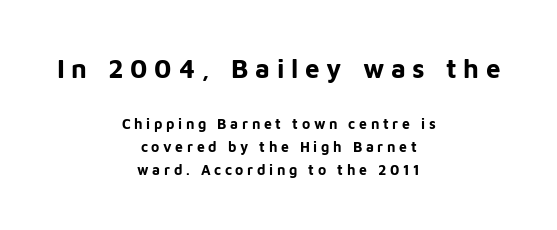
{"italic": "no", "bold": "yes", "underline": "no", "align": "center", "line_spacing": "normal", "line_spacing_ratio": 1.63, "letter_spacing": "wide", "letter_spacing_em": 0.26, "larger_block": "first", "size_ratio": 1.86, "glyph_px": 26}
